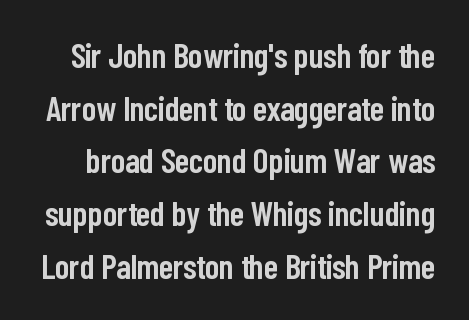
The image shows 34 px semibold, condensed sans-serif type, upright; set normal line spacing (1.55x), normal letter spacing, not underlined; low stroke contrast and a medium x-height.
